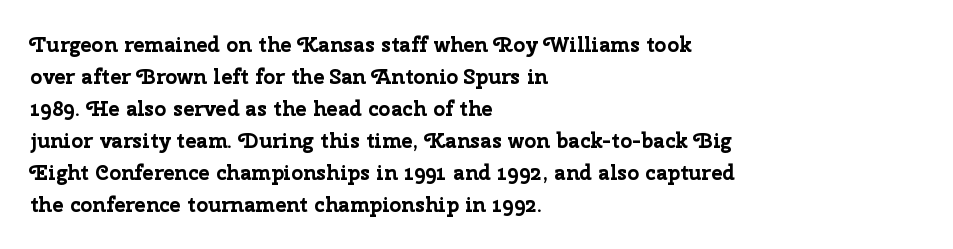
{"italic": "no", "bold": "yes", "underline": "no", "align": "left", "line_spacing": "normal", "line_spacing_ratio": 1.52, "letter_spacing": "normal", "letter_spacing_em": 0.0, "glyph_px": 21}
